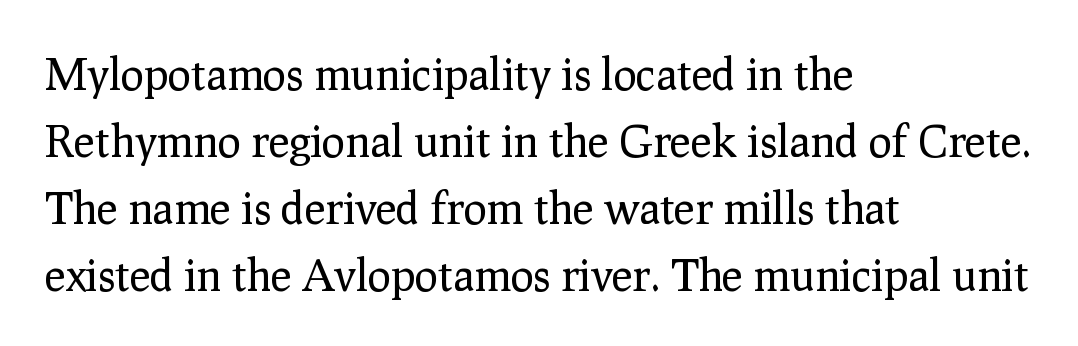
Q: Is the text bold? A: No.
Q: Is the text italic (slanted)? A: No, it is upright.
Q: Is the typeface a serif or a sans-serif typeface? A: Serif.
Q: Is the text underlined? A: No.
Q: How is the paragraph aligned? A: Left-aligned.
Q: Is the spacing between letters normal or unusually wide? A: Normal.
Q: Is the spacing between lines tight, normal or loose? A: Normal.
Q: Width (condensed, normal, or wide)? A: Normal.
Q: Stroke contrast? A: Low.
Q: x-height? A: Medium.
Q: Monospaced? A: No.
